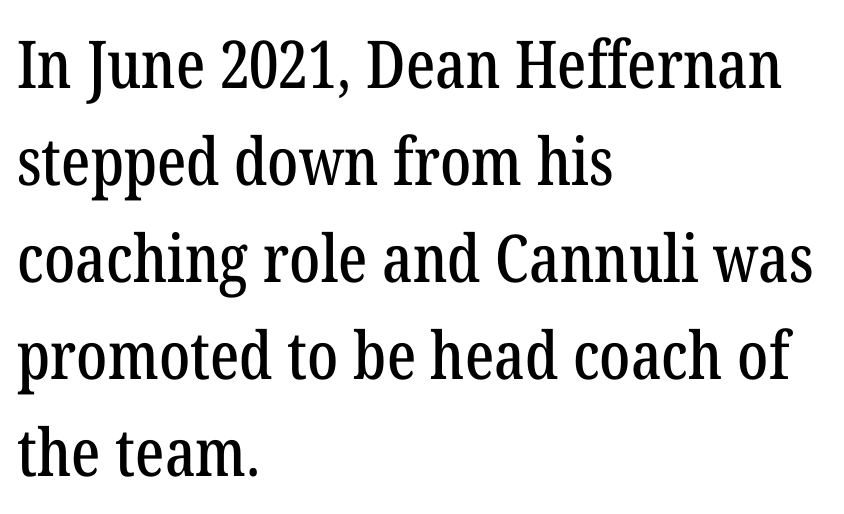
The area under the type is left untouched. Ascenders rise straight up at ninety degrees. A typesetter would call this proportional, since set widths differ per character. This sample uses a serif face. Students, note that the glyphs here touch the page at normal intervals. Line spacing here is normal.
